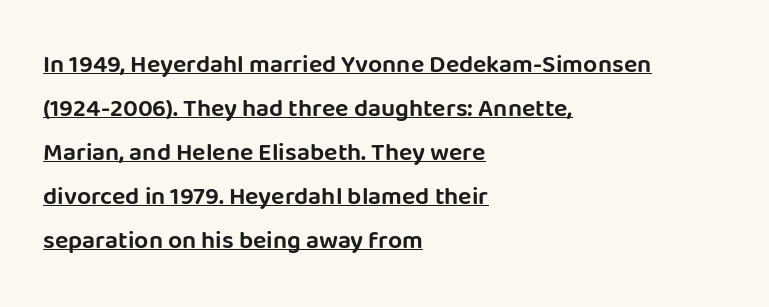
{"italic": "no", "underline": "yes", "align": "left", "line_spacing_ratio": 1.76, "letter_spacing": "normal", "letter_spacing_em": 0.0, "glyph_px": 25}
